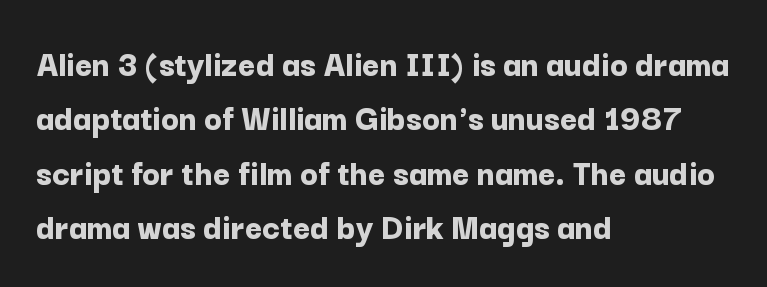
The image shows 37 px bold sans-serif type, upright; set left-aligned, normal line spacing (1.47x), normal letter spacing, not underlined; low stroke contrast and a medium x-height.
